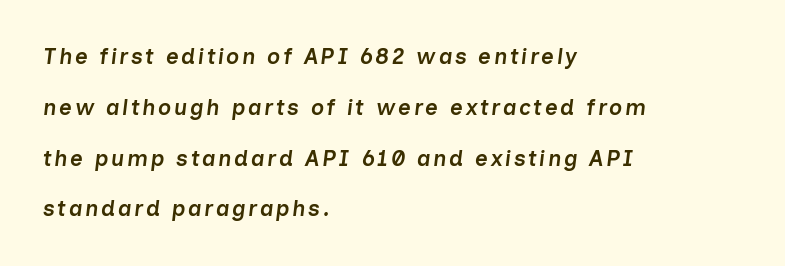
The image shows 22 px text type, italic (leaning right); set left-aligned, loose line spacing (2.31x), not underlined.
